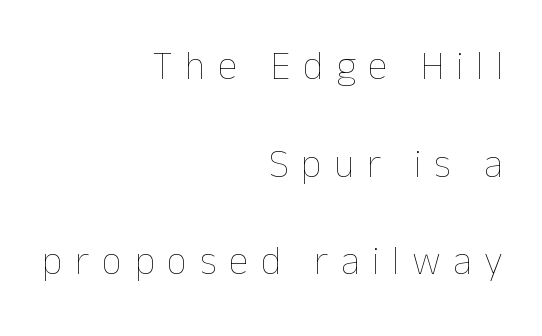
{"italic": "no", "bold": "no", "weight": "thin", "width": "normal", "stroke_contrast": "low", "x_height": "medium", "monospaced": "no", "underline": "no", "align": "right", "line_spacing": "loose", "line_spacing_ratio": 2.44, "letter_spacing": "wide", "letter_spacing_em": 0.31, "glyph_px": 40}
